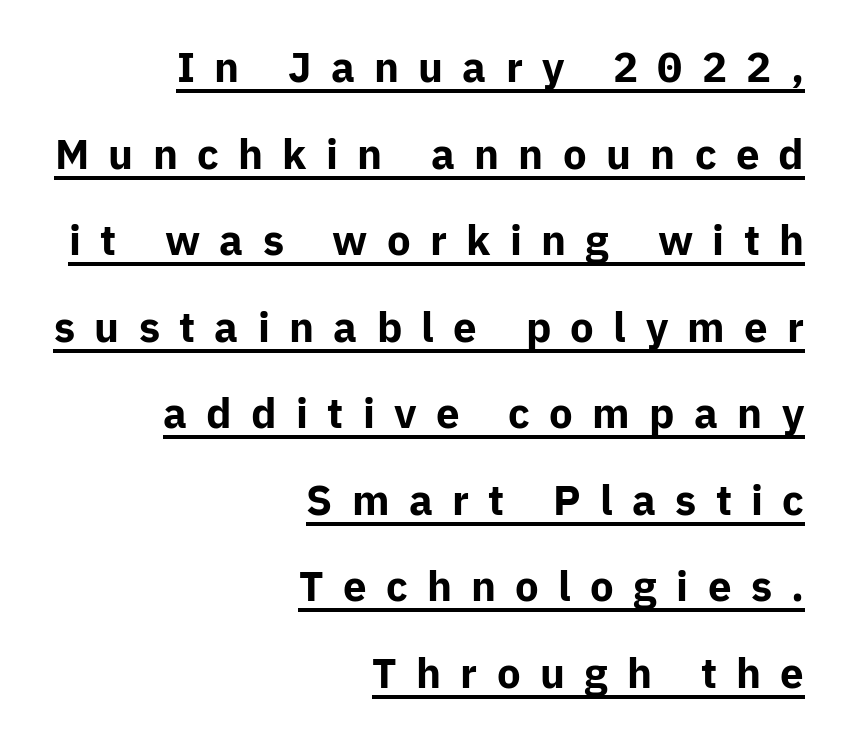
The image shows 42 px bold sans-serif type, upright; set right-aligned, loose line spacing (2.06x), unusually wide letter spacing (+0.46 em), underlined; low stroke contrast and a medium x-height.
